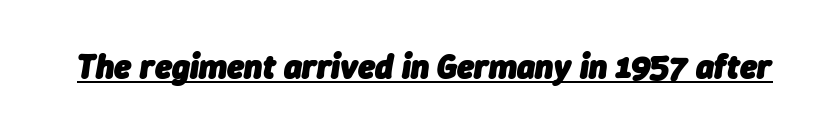
The image shows 34 px heavy type, italic (leaning right); set normal letter spacing, underlined; low stroke contrast and a medium x-height.
